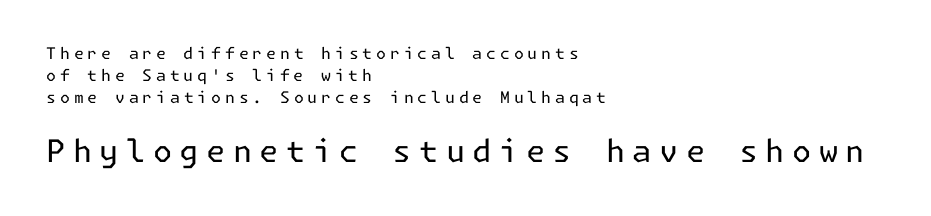
Q: Is the text bold? A: No.
Q: Is the text italic (slanted)? A: No, it is upright.
Q: Is the typeface a serif or a sans-serif typeface? A: Sans-serif.
Q: Is the text underlined? A: No.
Q: How is the paragraph aligned? A: Left-aligned.
Q: Is the spacing between letters normal or unusually wide? A: Unusually wide.
Q: Is the spacing between lines tight, normal or loose? A: Normal.
Q: Which block of text is set in a larger size, the first (top) or the second (bottom)? A: The second (bottom) one.
Q: Width (condensed, normal, or wide)? A: Normal.
Q: Stroke contrast? A: Low.
Q: x-height? A: Medium.
